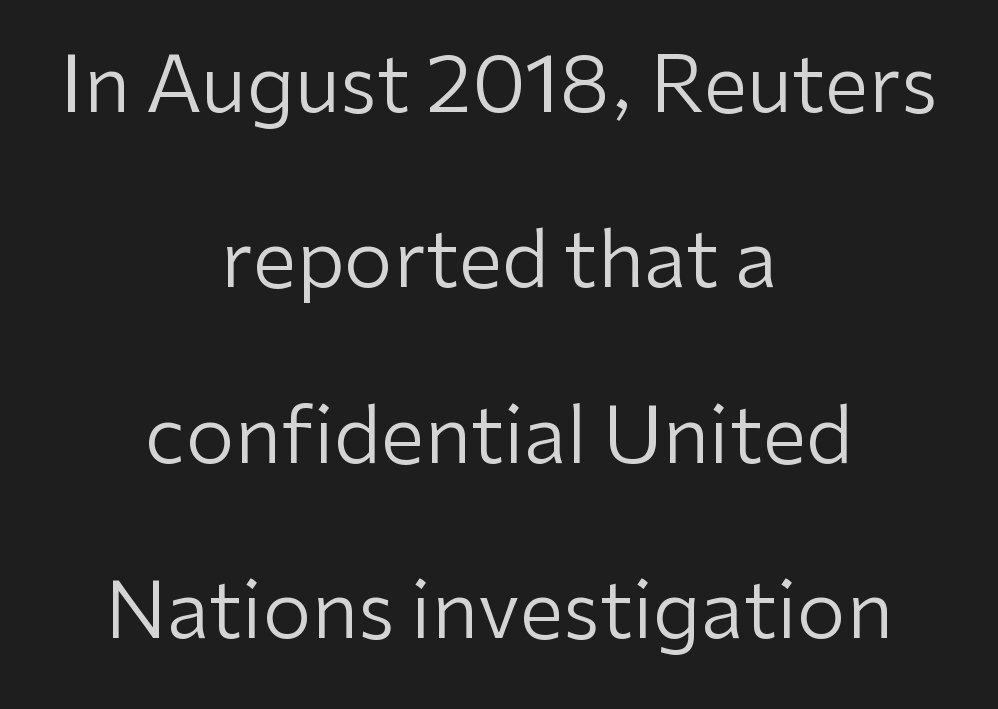
The tracking reads as untouched default to a designer's eye. Just letters on the line, the space beneath them empty. Think standard paragraph weight, or any step lighter than that. Is this a fixed-width face? No — the glyphs have proportional, varying widths. Leftover space on each line is divided equally before and after the words. In terms of letterform style, serifs are entirely absent.
